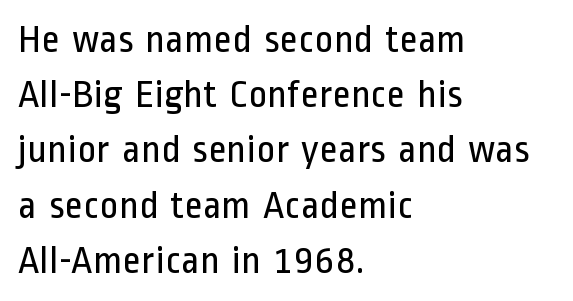
Q: Is the text bold? A: No.
Q: Is the text italic (slanted)? A: No, it is upright.
Q: Is the typeface a serif or a sans-serif typeface? A: Sans-serif.
Q: Is the text underlined? A: No.
Q: How is the paragraph aligned? A: Left-aligned.
Q: Is the spacing between letters normal or unusually wide? A: Normal.
Q: Is the spacing between lines tight, normal or loose? A: Normal.
Q: Width (condensed, normal, or wide)? A: Condensed.
Q: Stroke contrast? A: Low.
Q: x-height? A: Medium.
Q: Monospaced? A: No.
